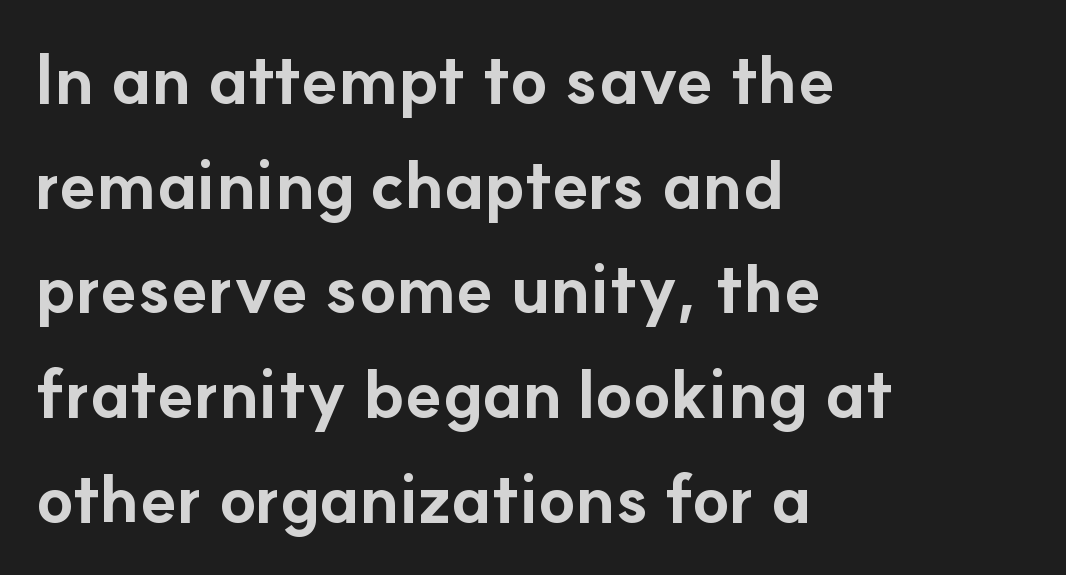
Posture: upright roman. The line texture is even and compact thanks to regular tracking. Leading: standard. Spacing verdict: proportional, widths tailored to each character. A clean baseline with only descenders dipping below it. The glyphs have the mass of a bold cut.
